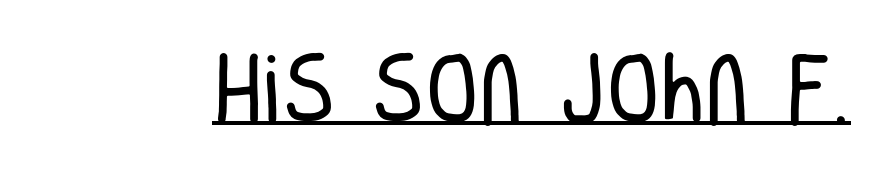
The glyphs in this specimen are sans serif. The words here are underlined. In terms of letterspacing, this is plain default setting. The face used here is proportionally spaced, like ordinary book or web type.
